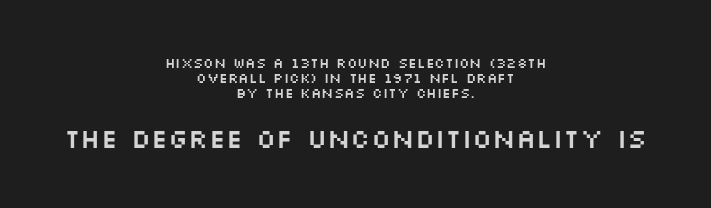
Q: Is the text italic (slanted)? A: No, it is upright.
Q: Is the text underlined? A: No.
Q: How is the paragraph aligned? A: Centered.
Q: Is the spacing between letters normal or unusually wide? A: Normal.
Q: Is the spacing between lines tight, normal or loose? A: Tight.
Q: Which block of text is set in a larger size, the first (top) or the second (bottom)? A: The second (bottom) one.
